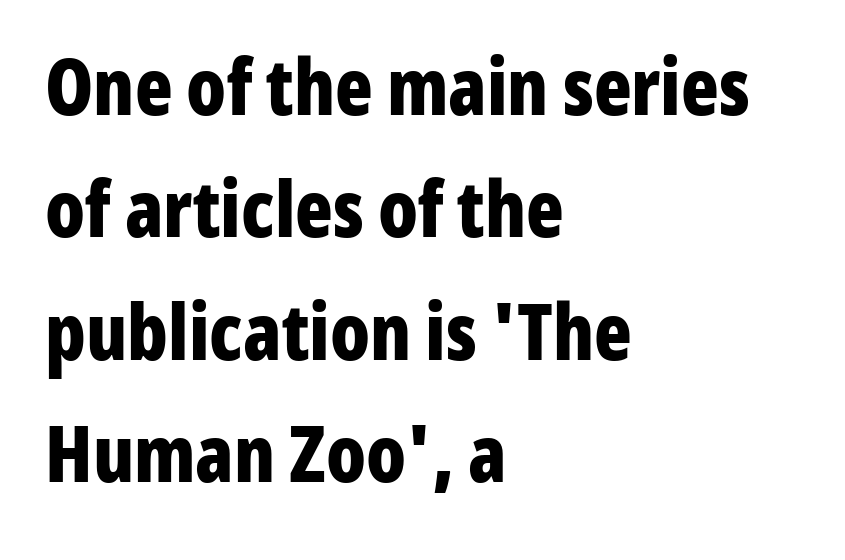
The image shows 78 px bold, condensed sans-serif type, upright; set left-aligned, normal line spacing (1.57x), normal letter spacing, not underlined; low stroke contrast and a medium x-height.
